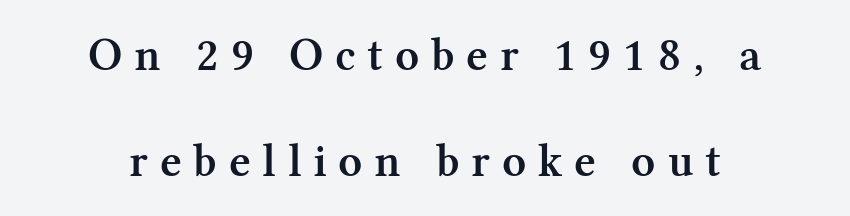
Q: Is the text bold? A: Semi-bold.
Q: Is the text italic (slanted)? A: No, it is upright.
Q: Is the typeface a serif or a sans-serif typeface? A: Serif.
Q: Is the text underlined? A: No.
Q: How is the paragraph aligned? A: Centered.
Q: Is the spacing between letters normal or unusually wide? A: Unusually wide.
Q: Is the spacing between lines tight, normal or loose? A: Loose.
Q: Width (condensed, normal, or wide)? A: Normal.
Q: Stroke contrast? A: Medium.
Q: x-height? A: Medium.
Q: Monospaced? A: No.
